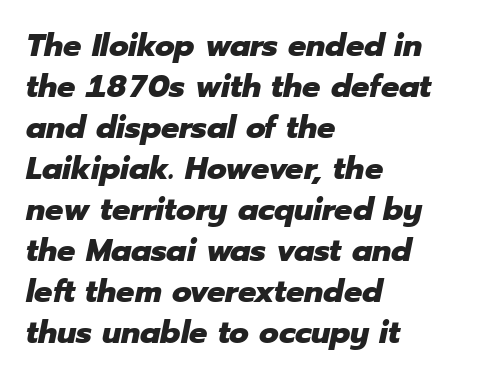
Q: Is the text bold? A: Yes.
Q: Is the text italic (slanted)? A: Yes, it leans right by about 12 degrees.
Q: Is the text underlined? A: No.
Q: How is the paragraph aligned? A: Left-aligned.
Q: Is the spacing between letters normal or unusually wide? A: Normal.
Q: Is the spacing between lines tight, normal or loose? A: Normal.
Q: Width (condensed, normal, or wide)? A: Normal.
Q: Stroke contrast? A: Low.
Q: x-height? A: Medium.
Q: Monospaced? A: No.
